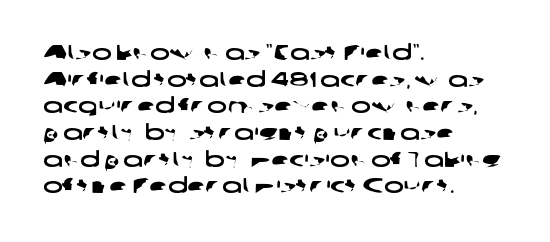
This rendering features lettering with no underline. What's the leading like? Ordinary, nothing unusual. Here the glyphs are tracked normally, forming tight word shapes. Line starts are locked; line ends wander.
